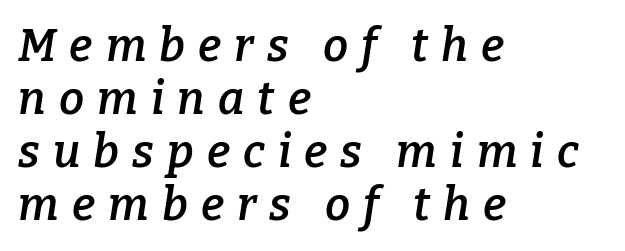
This is oblique type, the kind used for emphasis or titles. Spacing verdict: proportional, widths tailored to each character. The gap between lines stays unmarked. Little horizontal feet cap the strokes, marking this as serif type. Weight: semibold (demi). Someone cranked the tracking dial way up on this one.
